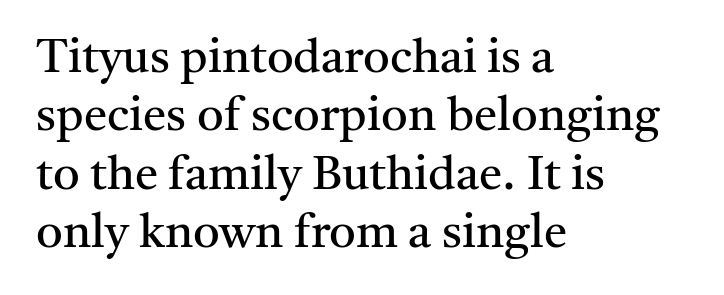
Honestly, the letter spacing is just normal — you wouldn't notice it. Looks like regular typesetting: each glyph gets only the width it needs. Stroke mass is kept to a normal reading level or below. Letterform terminals end in serifs throughout the passage. Ascenders rise straight up at ninety degrees. A student would call this left alignment; a typographer would say flush left, rag right.
